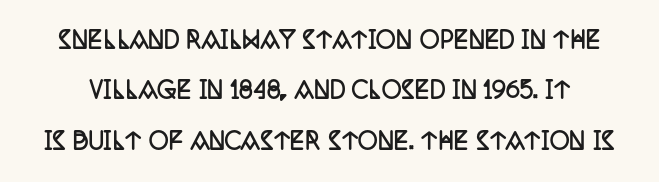
{"italic": "no", "bold": "yes", "underline": "no", "line_spacing": "loose", "line_spacing_ratio": 2.29, "letter_spacing": "normal", "letter_spacing_em": 0.0, "glyph_px": 22}
